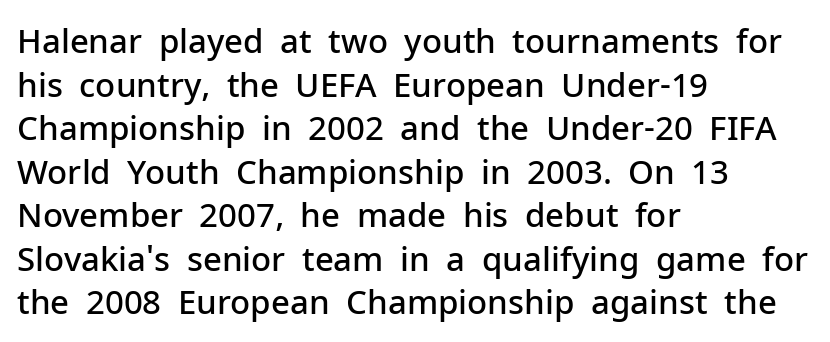
The type family on display is of the sans-serif kind. The lettering stays uniformly vertical, giving the passage a roman look. Students, this is semibold: more ink than regular, less than bold. This sample has the flowing, uneven cadence of proportional lettering. This rendering leaves character spacing at its baseline value. Line starts are locked; line ends wander.
